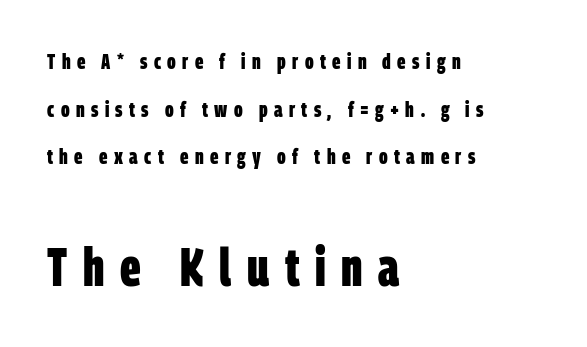
{"serif": "no", "bold": "yes", "weight": "bold", "width": "condensed", "stroke_contrast": "low", "x_height": "large", "monospaced": "no", "underline": "no", "align": "left", "line_spacing": "loose", "line_spacing_ratio": 2.17, "letter_spacing": "wide", "letter_spacing_em": 0.29, "larger_block": "second", "size_ratio": 2.45, "glyph_px": 54}
